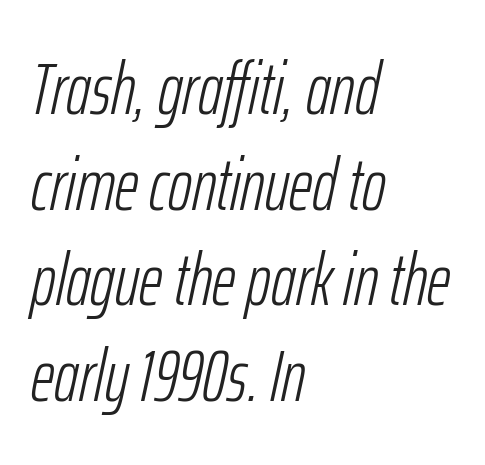
The lettering tilts uniformly, giving the passage an italic look. This rendering uses left alignment, leaving the right contour irregular. This rendering leaves character spacing at its baseline value. This sample has the flowing, uneven cadence of proportional lettering.
